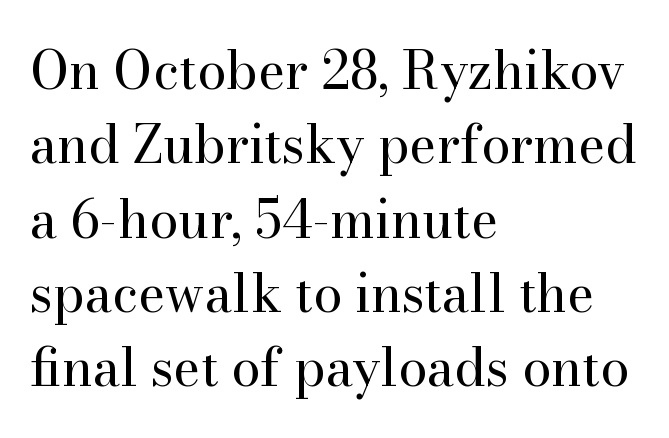
Q: Is the text bold? A: No.
Q: Is the text italic (slanted)? A: No, it is upright.
Q: Is the typeface a serif or a sans-serif typeface? A: Serif.
Q: Is the text underlined? A: No.
Q: How is the paragraph aligned? A: Left-aligned.
Q: Is the spacing between letters normal or unusually wide? A: Normal.
Q: Is the spacing between lines tight, normal or loose? A: Normal.
Q: Width (condensed, normal, or wide)? A: Normal.
Q: Stroke contrast? A: High.
Q: x-height? A: Small.
Q: Monospaced? A: No.
